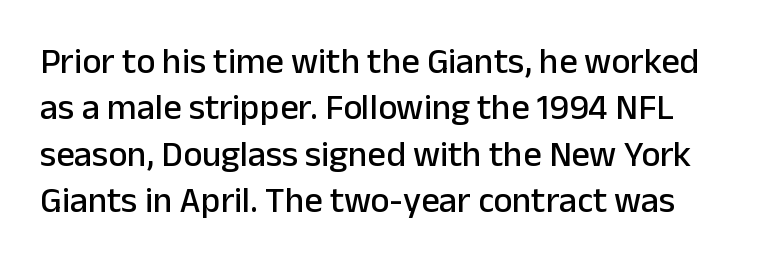
{"serif": "no", "italic": "no", "width": "normal", "stroke_contrast": "low", "x_height": "medium", "monospaced": "no", "underline": "no", "line_spacing": "normal", "line_spacing_ratio": 1.29, "letter_spacing": "normal", "letter_spacing_em": 0.0, "glyph_px": 36}
